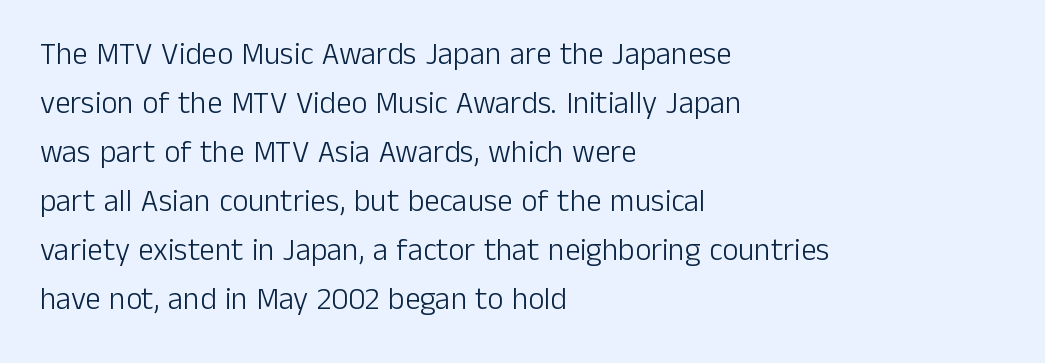
{"serif": "no", "italic": "no", "bold": "no", "weight": "light", "width": "normal", "stroke_contrast": "low", "x_height": "medium", "monospaced": "no", "underline": "no", "align": "left", "line_spacing": "normal", "line_spacing_ratio": 1.58, "letter_spacing": "normal", "letter_spacing_em": 0.0, "glyph_px": 31}
